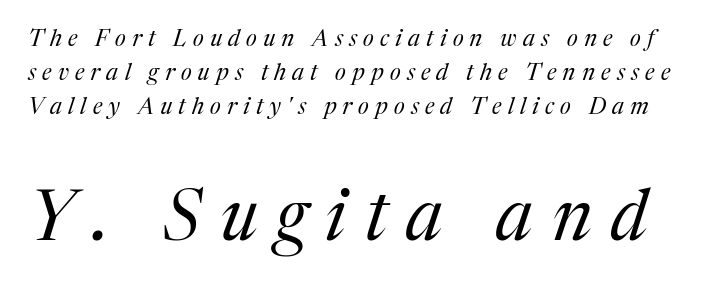
The image shows 70 px regular-weight serif type, italic (leaning right); set normal line spacing (1.48x), unusually wide letter spacing (+0.27 em), not underlined; the second (bottom) block is 3.04x larger; medium stroke contrast and a medium x-height.
